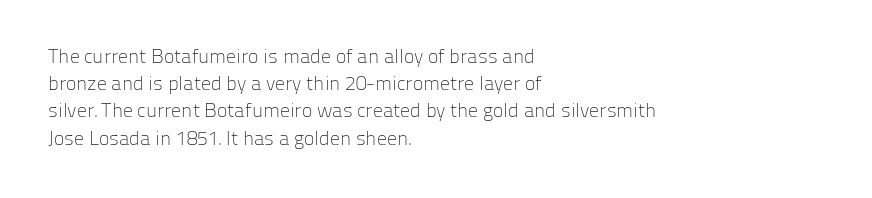
Q: Is the text bold? A: No.
Q: Is the text italic (slanted)? A: No, it is upright.
Q: Is the text underlined? A: No.
Q: How is the paragraph aligned? A: Left-aligned.
Q: Is the spacing between letters normal or unusually wide? A: Normal.
Q: Is the spacing between lines tight, normal or loose? A: Normal.
